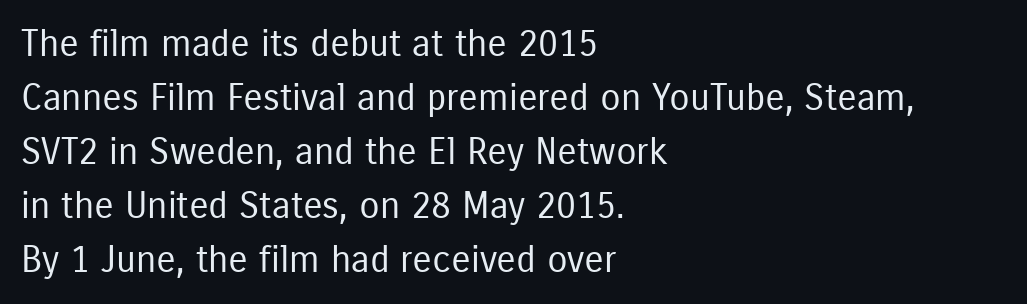
The image shows 37 px regular-weight, condensed sans-serif type, upright; set left-aligned, normal line spacing (1.46x), normal letter spacing, not underlined; low stroke contrast and a medium x-height.
